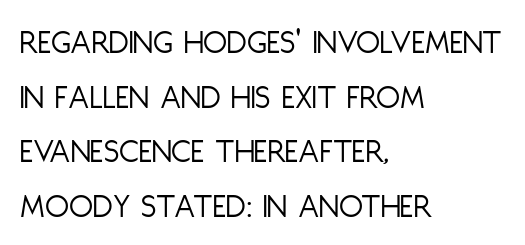
The lines are quadded left. Compared with a typical body face, this is equally light or lighter still. The space between consecutive lines is moderate. A sans-serif font was chosen for this passage. The letters advance in unequal steps, a hallmark of proportional type. Designer's note — italics off, roman on.
